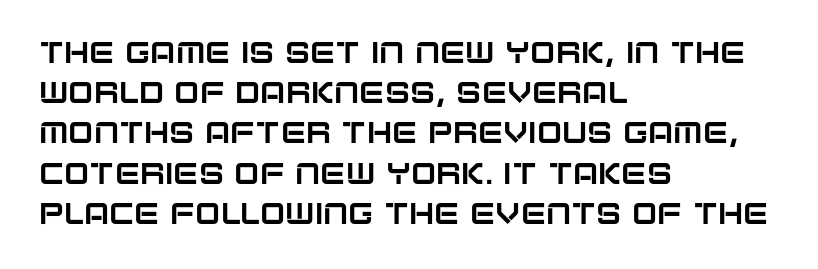
The image shows 30 px sans-serif type, upright; set left-aligned, normal line spacing (1.34x), normal letter spacing, not underlined; low stroke contrast and a large x-height.
